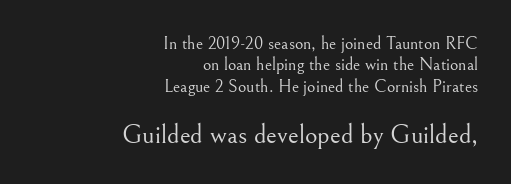
Bare-footed words on every line. The passage shown is not bold in any degree. A student would call this right alignment; a typographer would say flush right, rag left. The later block is typeset at a bigger size than the earlier block.
